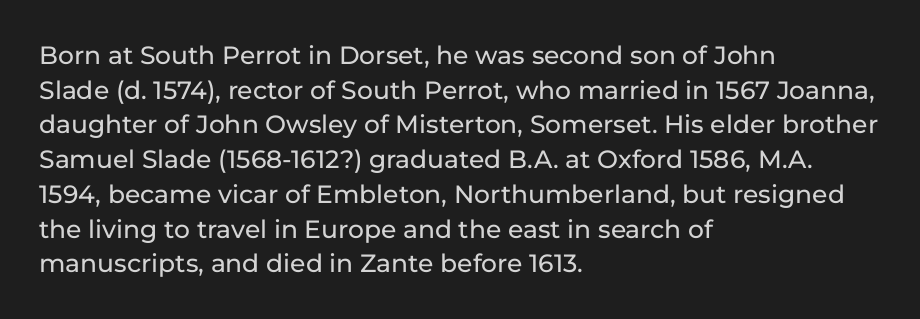
The image shows 25 px text type, upright; set left-aligned, normal line spacing (1.39x), normal letter spacing, not underlined.
